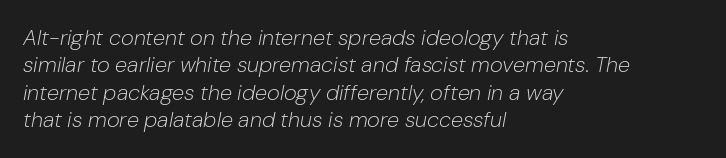
The image shows 22 px text type, italic (leaning right); set left-aligned, normal line spacing (1.25x), normal letter spacing, not underlined.
